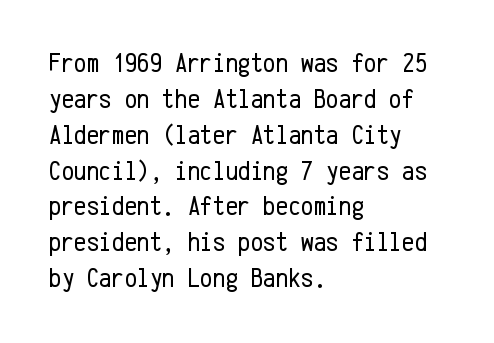
The specimen reads as upright at a glance. The rows are spaced the way most documents space them. The letterforms sit shoulder to shoulder at normal distance. Monospaced: the letters line up in strict vertical columns. Summary of weight: not heavy and not bold.
